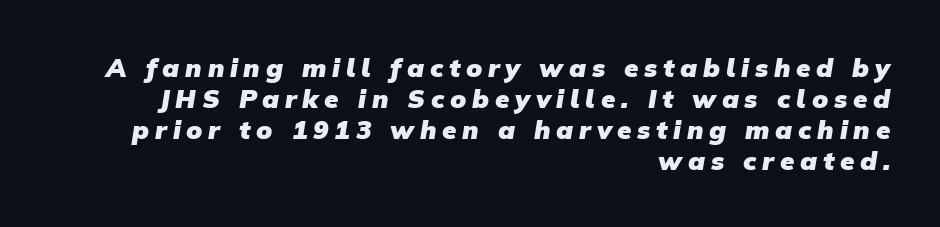
The image shows 26 px bold type; set right-aligned, line spacing 1.19x, unusually wide letter spacing (+0.22 em), not underlined.
